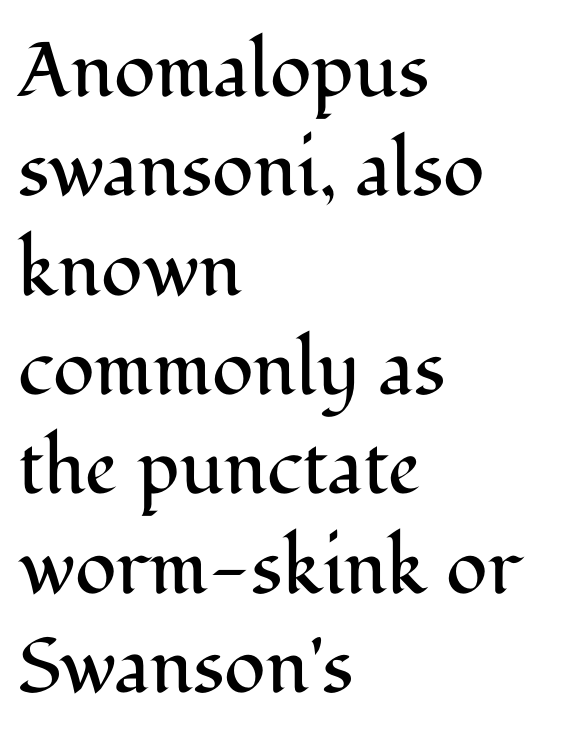
Regarding leading, the lines here are spaced in the standard way. The setting favours the left margin, as ordinary paragraphs usually do. Look at the tracking — it's just the regular setting, nothing added. Old-style or modern, the face here clearly has serifs. These lines are rendered in a variable-pitch font.
